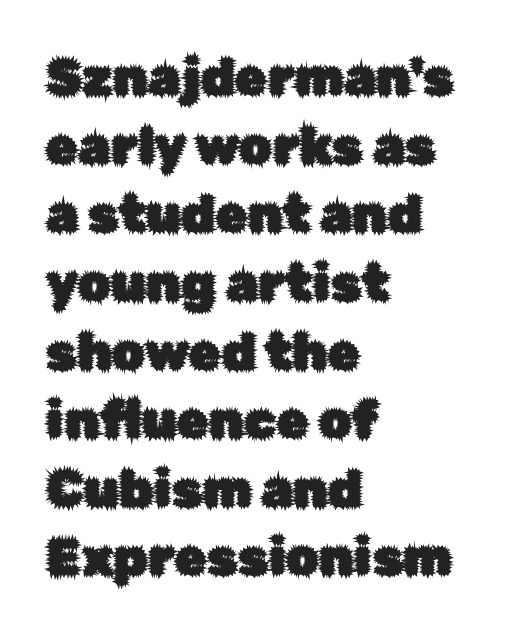
Honestly, there is no underline to notice here at all. Note: no serifs on the glyphs. Notice how the stems are strictly vertical — no italics here. Does the copy run flush right? No — it runs flush left.
